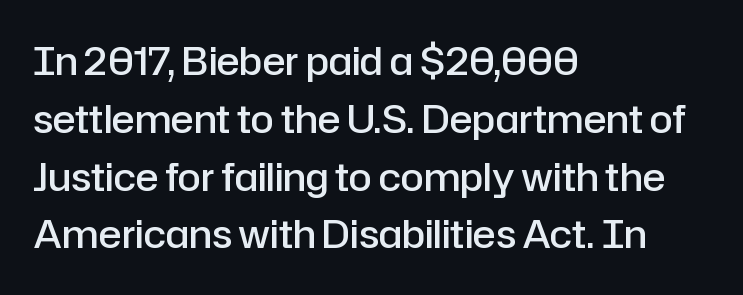
Varying glyph widths throughout — classic text-font behaviour. Posture: straight, roman, zero tilt. Clear beneath every line of the passage. Notice how descenders clear the ascenders below comfortably — that's standard leading.
